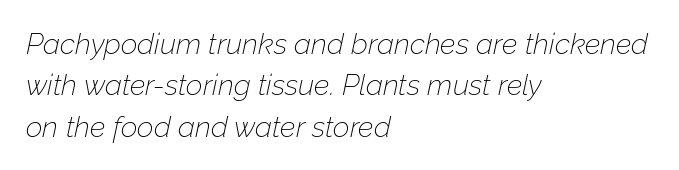
A quiet, ordinary-to-light weight characterises the typeface. The gap between lines stays unmarked. Each letter keeps its own natural width here, so spacing adapts to shape. In CSS terms this would be text-align: left. Regular leading.
